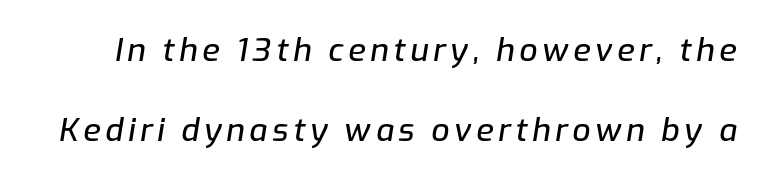
What's the leading like? Stretched, with rows far apart. You can tell it's italic because the verticals aren't actually vertical. The letters advance in unequal steps, a hallmark of proportional type. Honestly, there is no underline to notice here at all.
